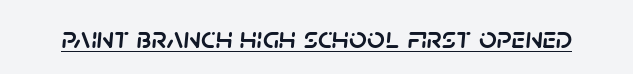
Does extra space separate the letters? No, they use regular spacing. The letters advance in unequal steps, a hallmark of proportional type. Notice how the stems are inclined rather than vertical — that's the hallmark of italics. The words here are underlined.
